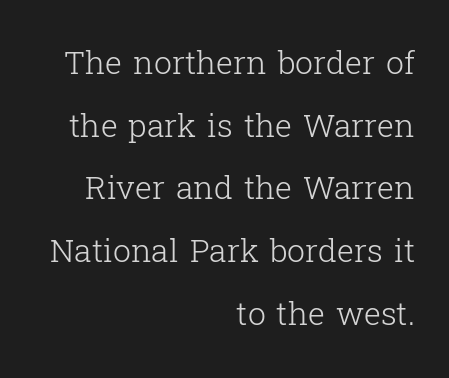
{"serif": "yes", "italic": "no", "bold": "no", "weight": "light", "width": "normal", "stroke_contrast": "low", "x_height": "medium", "monospaced": "no", "underline": "no", "align": "right", "line_spacing": "loose", "line_spacing_ratio": 1.96, "letter_spacing": "normal", "letter_spacing_em": 0.0, "glyph_px": 32}
